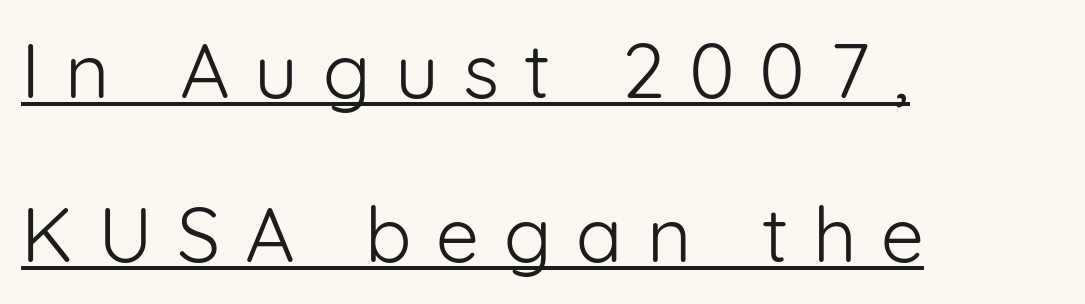
Q: Is the text bold? A: No.
Q: Is the text italic (slanted)? A: No, it is upright.
Q: Is the typeface a serif or a sans-serif typeface? A: Sans-serif.
Q: Is the text underlined? A: Yes.
Q: How is the paragraph aligned? A: Left-aligned.
Q: Is the spacing between letters normal or unusually wide? A: Unusually wide.
Q: Is the spacing between lines tight, normal or loose? A: Loose.
Q: Width (condensed, normal, or wide)? A: Normal.
Q: Stroke contrast? A: Low.
Q: x-height? A: Medium.
Q: Monospaced? A: No.
